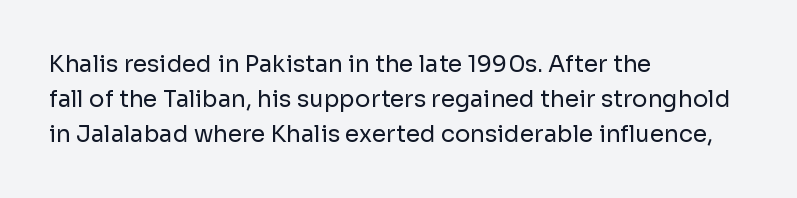
{"italic": "no", "bold": "no", "underline": "no", "align": "left", "line_spacing": "normal", "line_spacing_ratio": 1.52, "letter_spacing": "normal", "letter_spacing_em": 0.0, "glyph_px": 23}
